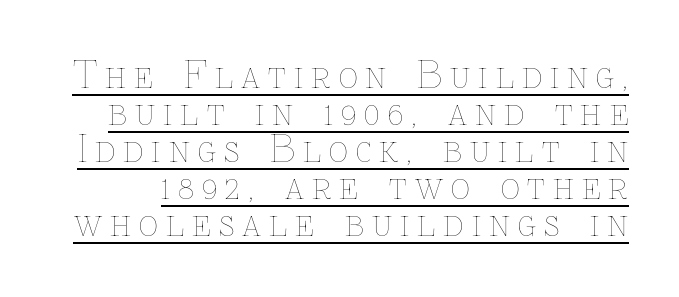
Beneath each row of characters lies a ruled line. Students, note that the glyphs here are deliberately spaced far apart. Varying glyph widths throughout — classic text-font behaviour. A quiet, ordinary-to-light weight characterises the typeface. The axis of the letterforms is exactly vertical. This block would grow much taller if given ordinary leading; it's compressed now.
